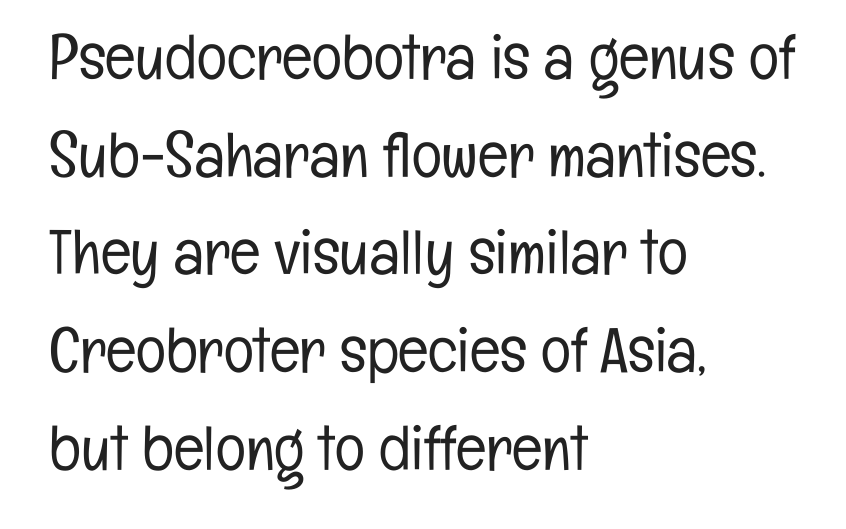
The typesetter chose a ragged-right arrangement here. The string is rendered with underlining switched off. Italic: no, the glyphs are upright roman. Character widths vary here, with narrow letters taking less room than wide ones.
